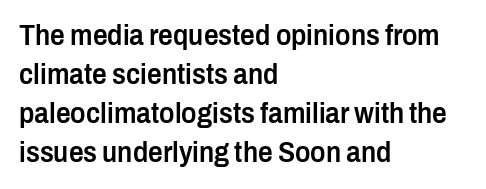
{"serif": "no", "italic": "no", "bold": "semi", "weight": "semibold", "width": "condensed", "stroke_contrast": "low", "x_height": "medium", "monospaced": "no", "underline": "no", "align": "left", "line_spacing": "normal", "line_spacing_ratio": 1.35, "letter_spacing": "normal", "letter_spacing_em": 0.0, "glyph_px": 29}
